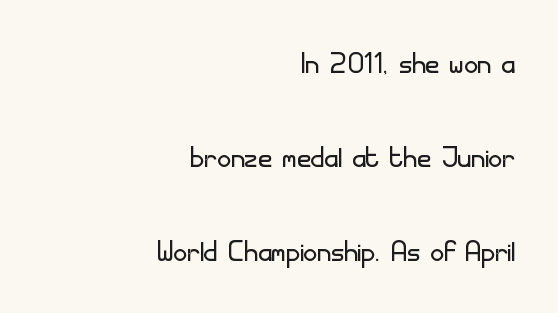
Q: Is the text bold? A: No.
Q: Is the text italic (slanted)? A: No, it is upright.
Q: Is the typeface a serif or a sans-serif typeface? A: Sans-serif.
Q: Is the text underlined? A: No.
Q: How is the paragraph aligned? A: Right-aligned.
Q: Is the spacing between letters normal or unusually wide? A: Normal.
Q: Is the spacing between lines tight, normal or loose? A: Loose.
Q: Width (condensed, normal, or wide)? A: Normal.
Q: Stroke contrast? A: Low.
Q: x-height? A: Small.
Q: Monospaced? A: No.
